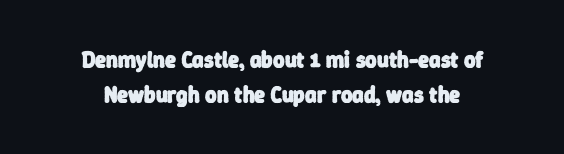
Q: Is the text bold? A: Yes.
Q: Is the text underlined? A: No.
Q: How is the paragraph aligned? A: Centered.
Q: Is the spacing between letters normal or unusually wide? A: Normal.
Q: Is the spacing between lines tight, normal or loose? A: Normal.
